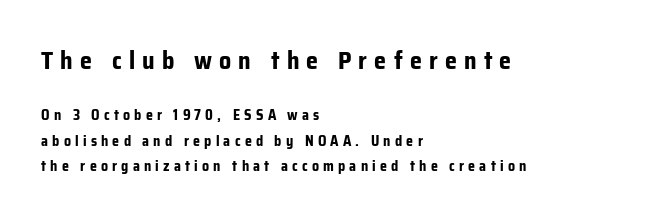
Check the space under the baseline: it is left empty. The tracking reads as deliberately expanded to a designer's eye. Bigger letters appear in the top chunk; the bottom chunk is reduced. Notice how thick the strokes are: this is what a full bold looks like.
